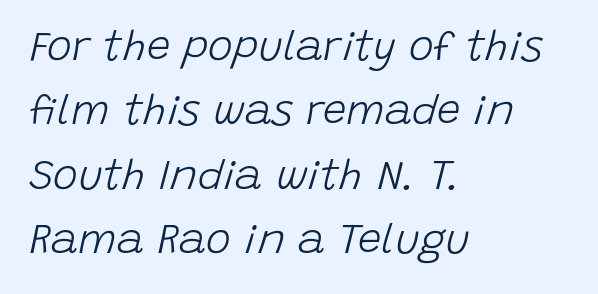
Q: Is the text bold? A: No.
Q: Is the text italic (slanted)? A: Yes, it leans right by about 15 degrees.
Q: Is the text underlined? A: No.
Q: How is the paragraph aligned? A: Left-aligned.
Q: Is the spacing between letters normal or unusually wide? A: Normal.
Q: Is the spacing between lines tight, normal or loose? A: Normal.
Q: Width (condensed, normal, or wide)? A: Normal.
Q: Stroke contrast? A: Low.
Q: x-height? A: Large.
Q: Monospaced? A: No.
